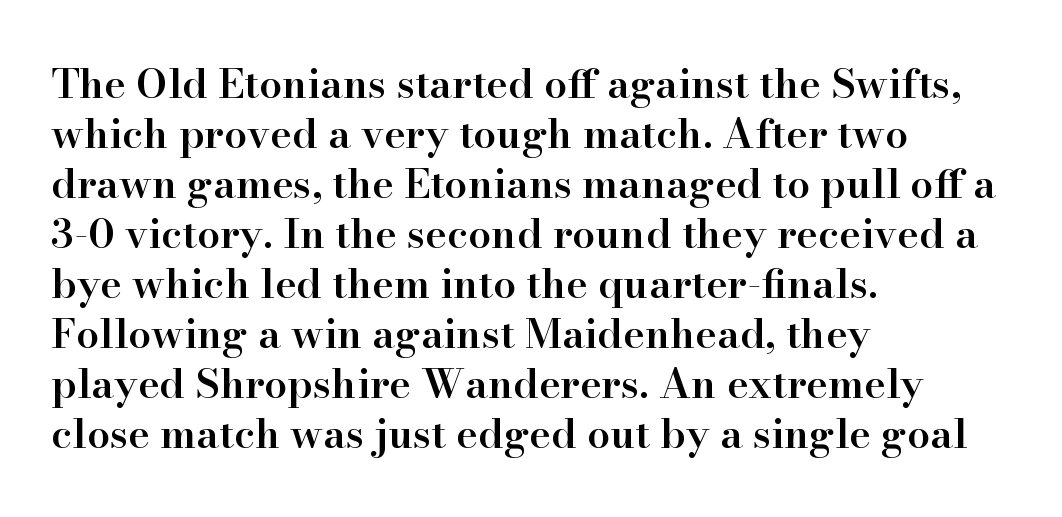
The image shows 41 px semibold serif type, upright; set left-aligned, line spacing 1.22x, normal letter spacing, not underlined; high stroke contrast and a small x-height.
